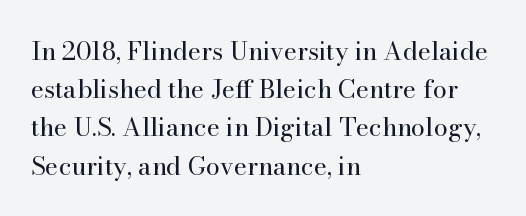
The image shows 25 px text type, upright; set left-aligned, normal line spacing (1.53x), normal letter spacing, not underlined.
